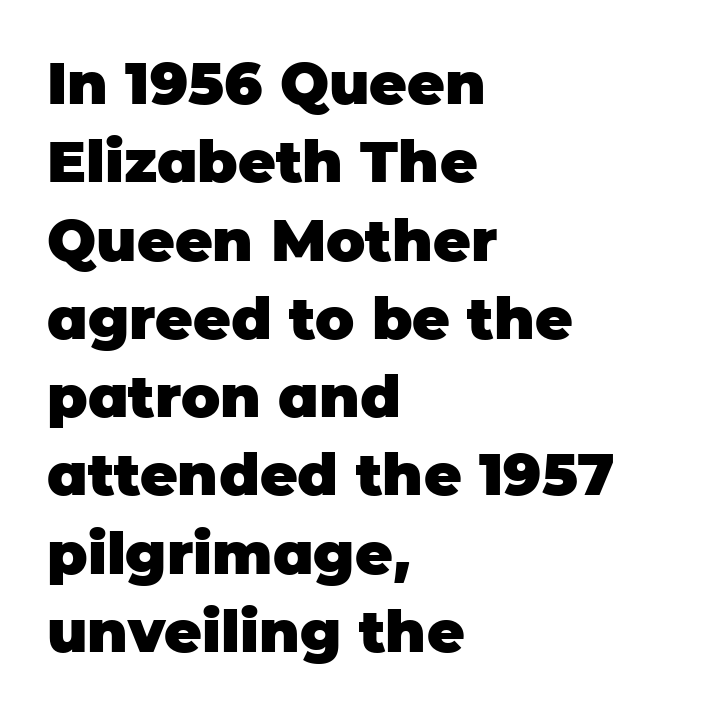
The image shows 58 px heavy sans-serif type, upright; set left-aligned, normal line spacing (1.35x), normal letter spacing, not underlined; low stroke contrast and a large x-height.
